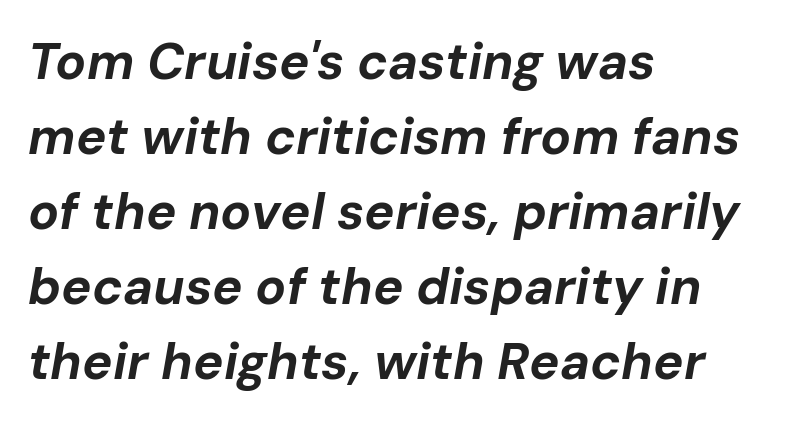
The image shows 51 px bold type, italic (leaning right); set left-aligned, normal line spacing (1.47x), normal letter spacing, not underlined; low stroke contrast and a medium x-height.
